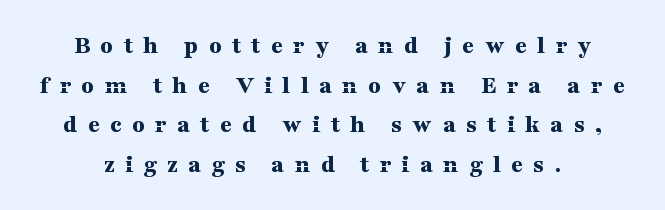
The font's upright variant was chosen for this text. One glance says typical: line gaps are just what's usual. Unmarked baselines from the first word to the last. How are the letters spaced? Widely, with obvious added tracking. The strokes are fattened all the way to bold.
